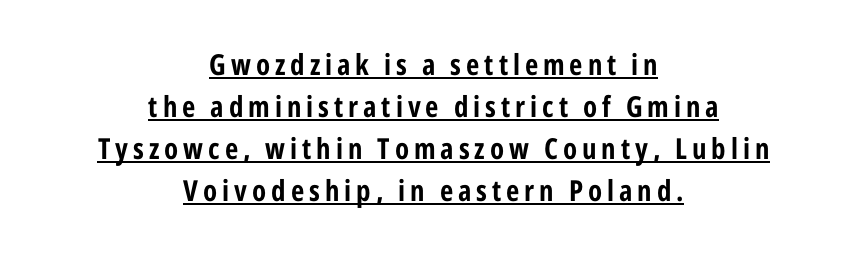
The designer went with a sans here, leaving each stem footless. Looks like someone drew a line under every word here. These lines sit exactly where default settings would place them. Typographic density is high because the face is bold. Notice how the stems are strictly vertical — no italics here.
